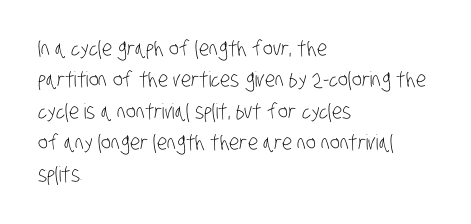
Q: Is the text bold? A: No.
Q: Is the text underlined? A: No.
Q: How is the paragraph aligned? A: Left-aligned.
Q: Is the spacing between letters normal or unusually wide? A: Normal.
Q: Is the spacing between lines tight, normal or loose? A: Normal.
